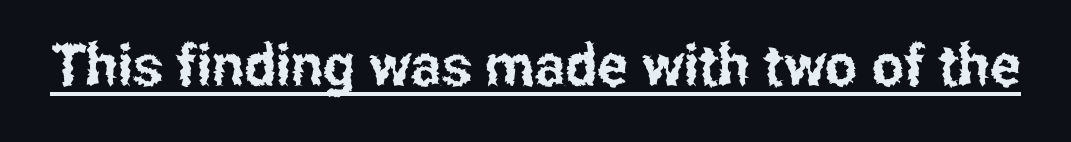
{"serif": "no", "italic": "no", "width": "condensed", "stroke_contrast": "low", "x_height": "medium", "monospaced": "no", "underline": "yes", "letter_spacing": "normal", "letter_spacing_em": 0.0, "glyph_px": 57}
